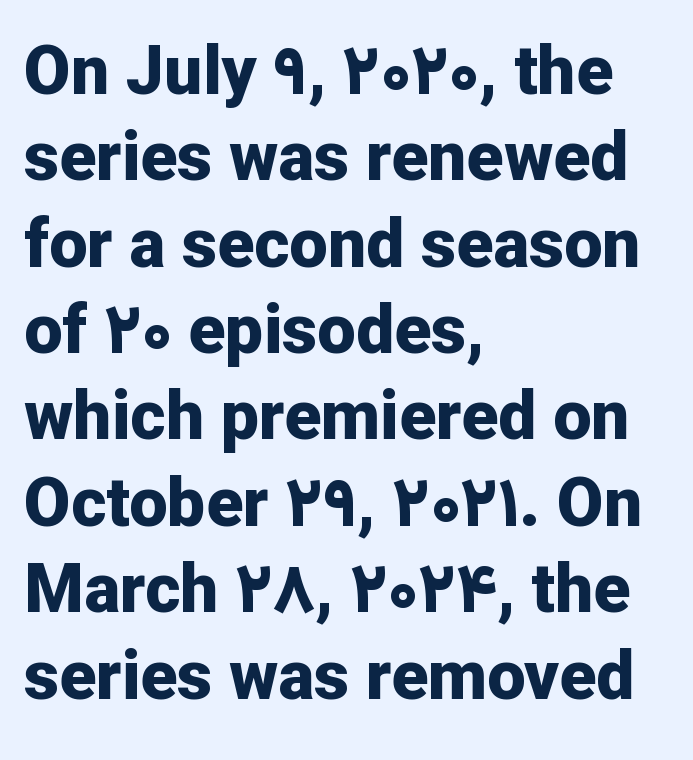
{"serif": "no", "italic": "no", "bold": "yes", "weight": "bold", "width": "normal", "stroke_contrast": "low", "x_height": "medium", "monospaced": "no", "underline": "no", "align": "left", "line_spacing": "normal", "line_spacing_ratio": 1.27, "letter_spacing": "normal", "letter_spacing_em": 0.0, "glyph_px": 68}
